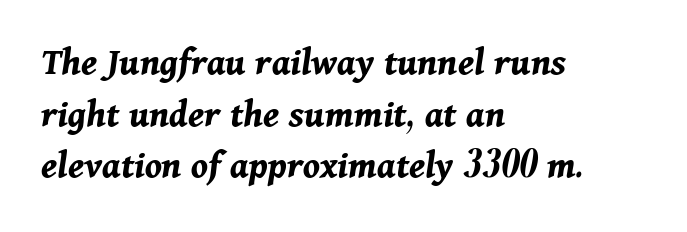
{"italic": "yes", "lean": "right", "slant_degrees": 11, "bold": "yes", "weight": "bold", "width": "normal", "stroke_contrast": "medium", "x_height": "medium", "monospaced": "no", "underline": "no", "align": "left", "line_spacing": "normal", "line_spacing_ratio": 1.29, "letter_spacing": "normal", "letter_spacing_em": 0.0, "glyph_px": 40}
